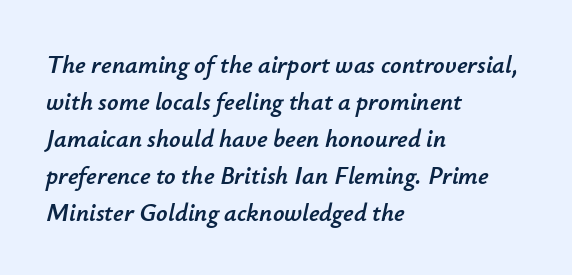
The image shows 25 px text type, italic (leaning right); set left-aligned, normal line spacing (1.48x), normal letter spacing, not underlined.
